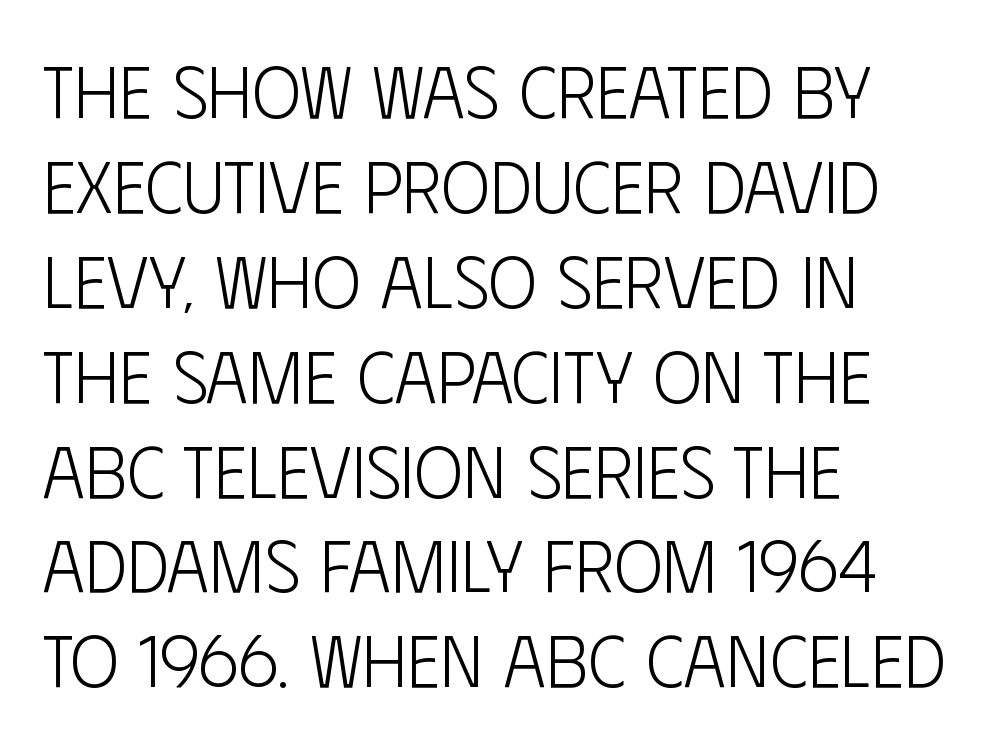
Posture: upright roman. The passage shown has conventional tracking throughout. Just letters on the line, the space beneath them empty. One glance says typical: line gaps are just what's usual. The typeface has the unassuming heft of standard copy or less.
